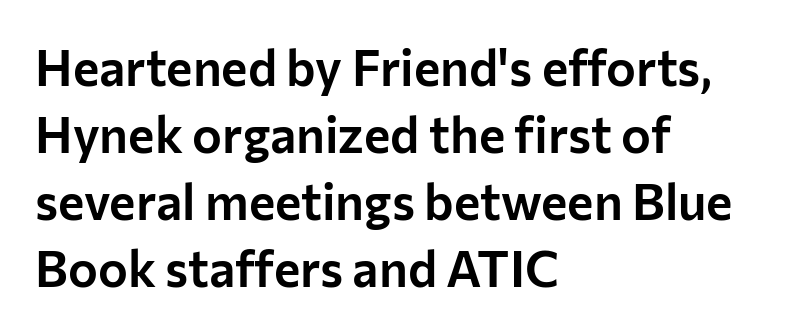
{"serif": "no", "italic": "no", "width": "normal", "stroke_contrast": "low", "x_height": "medium", "monospaced": "no", "underline": "no", "align": "left", "line_spacing": "normal", "line_spacing_ratio": 1.34, "letter_spacing": "normal", "letter_spacing_em": 0.0, "glyph_px": 50}
